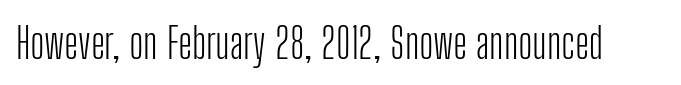
Descender tails drop into unmarked territory. A typesetter would call this proportional, since set widths differ per character. The lettering holds an erect, upright posture throughout. The typeface chosen for these lines omits serifs. Ink coverage per letter is moderate at most.
